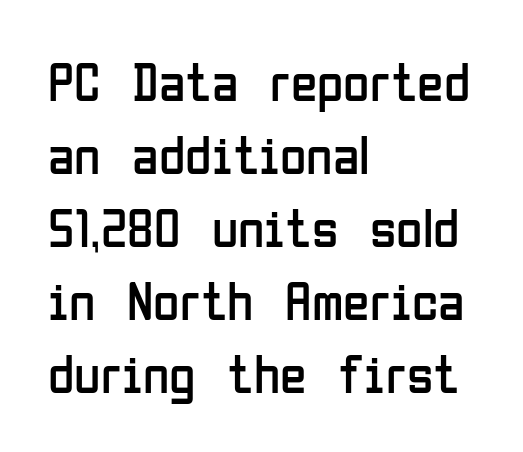
Q: Is the text bold? A: No.
Q: Is the text italic (slanted)? A: No, it is upright.
Q: Is the typeface a serif or a sans-serif typeface? A: Sans-serif.
Q: Is the text underlined? A: No.
Q: How is the paragraph aligned? A: Left-aligned.
Q: Is the spacing between letters normal or unusually wide? A: Normal.
Q: Is the spacing between lines tight, normal or loose? A: Normal.
Q: Width (condensed, normal, or wide)? A: Condensed.
Q: Stroke contrast? A: Low.
Q: x-height? A: Medium.
Q: Monospaced? A: No.
